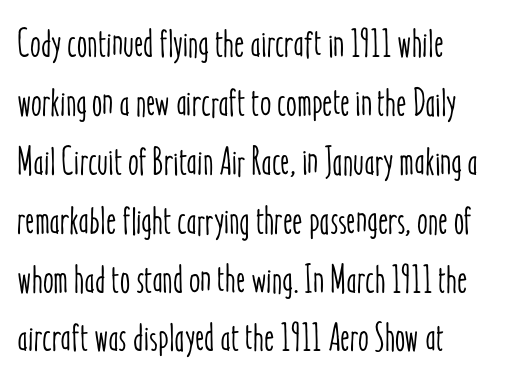
Q: Is the text italic (slanted)? A: No, it is upright.
Q: Is the text underlined? A: No.
Q: How is the paragraph aligned? A: Left-aligned.
Q: Is the spacing between letters normal or unusually wide? A: Normal.
Q: Is the spacing between lines tight, normal or loose? A: Normal.
Q: Width (condensed, normal, or wide)? A: Condensed.
Q: Stroke contrast? A: Low.
Q: x-height? A: Medium.
Q: Monospaced? A: No.
